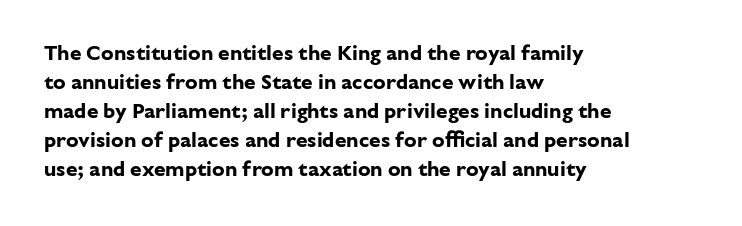
The image shows 21 px bold type, upright; set left-aligned, normal line spacing (1.38x), normal letter spacing, not underlined.
